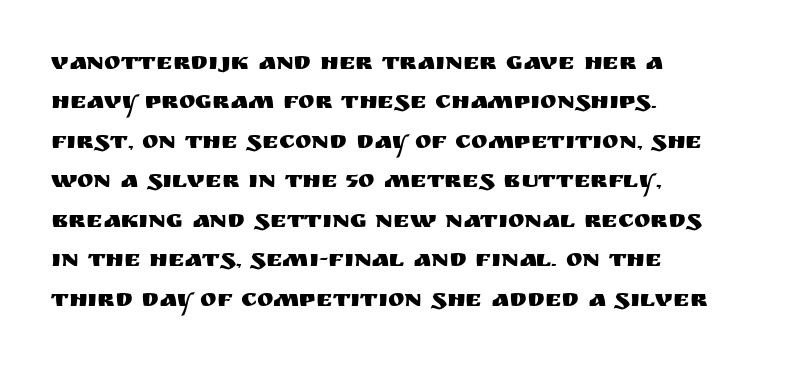
{"italic": "no", "underline": "no", "align": "left", "line_spacing": "normal", "line_spacing_ratio": 1.58, "letter_spacing": "normal", "letter_spacing_em": 0.0, "glyph_px": 25}
